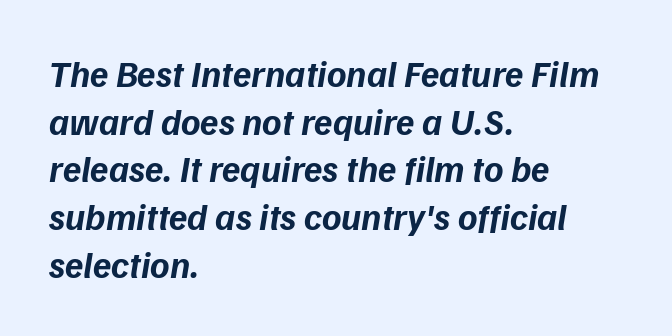
The image shows 37 px bold sans-serif type; set left-aligned, normal line spacing (1.29x), normal letter spacing, not underlined; low stroke contrast and a medium x-height.
